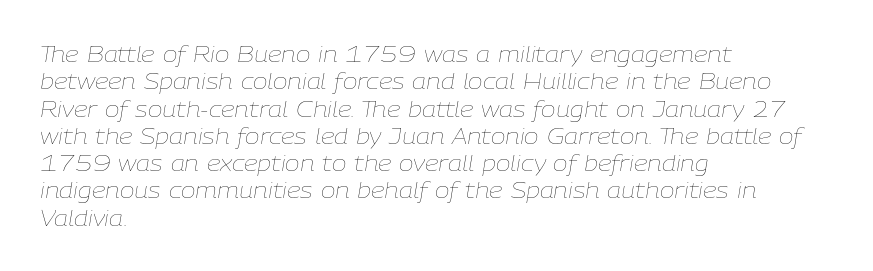
These glyphs show unthickened strokes, regular width or finer. Tall strokes in this sample are angled rather than plumb. The setting favours the left margin, as ordinary paragraphs usually do. A bare baseline throughout the passage. Is the letter spacing exaggerated? No — it looks like the ordinary default.
